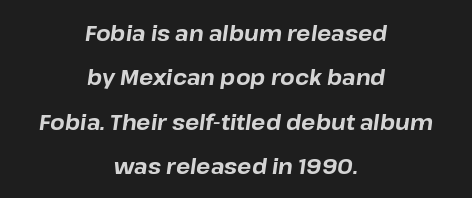
{"italic": "yes", "lean": "right", "slant_degrees": 8, "bold": "yes", "underline": "no", "align": "center", "line_spacing": "loose", "line_spacing_ratio": 2.11, "letter_spacing": "normal", "letter_spacing_em": 0.0, "glyph_px": 21}
